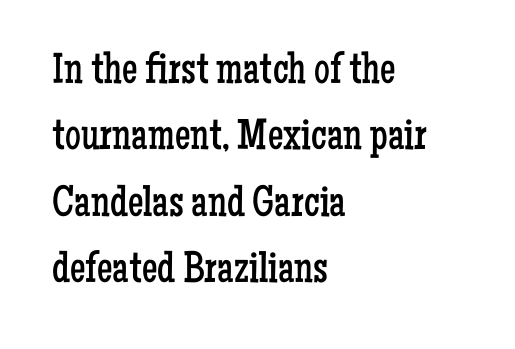
Q: Is the text bold? A: No.
Q: Is the text italic (slanted)? A: No, it is upright.
Q: Is the typeface a serif or a sans-serif typeface? A: Serif.
Q: Is the text underlined? A: No.
Q: How is the paragraph aligned? A: Left-aligned.
Q: Is the spacing between letters normal or unusually wide? A: Normal.
Q: Is the spacing between lines tight, normal or loose? A: Normal.
Q: Width (condensed, normal, or wide)? A: Condensed.
Q: Stroke contrast? A: Low.
Q: x-height? A: Medium.
Q: Monospaced? A: No.
